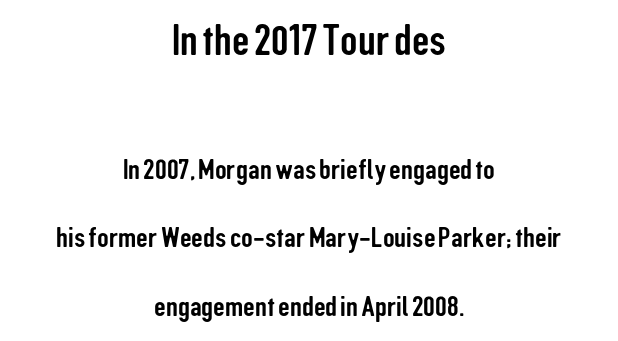
The image shows 43 px condensed sans-serif type, upright; set centered, loose line spacing (2.36x), normal letter spacing, not underlined; the first (top) block is 1.48x larger; low stroke contrast and a medium x-height.
